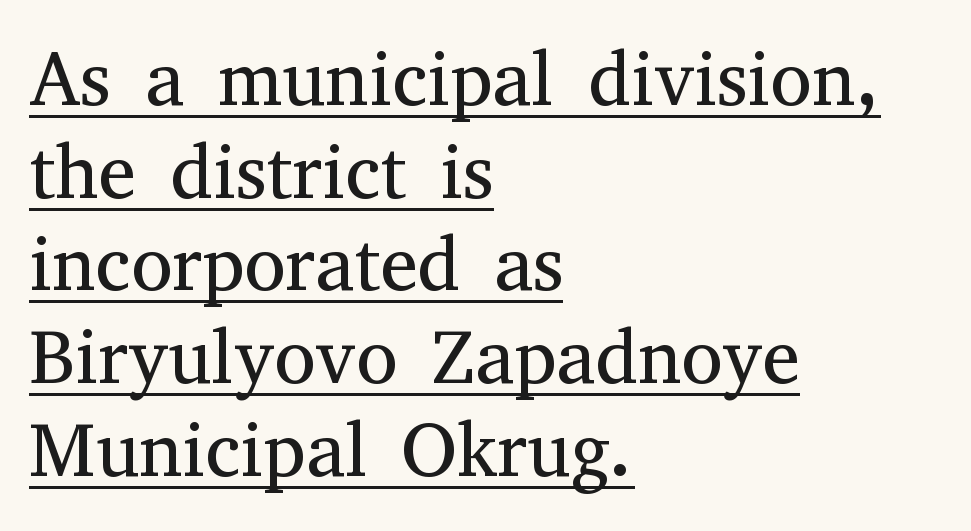
{"serif": "yes", "italic": "no", "bold": "no", "weight": "regular", "width": "normal", "stroke_contrast": "medium", "x_height": "medium", "monospaced": "no", "underline": "yes", "align": "left", "line_spacing_ratio": 1.22, "letter_spacing": "normal", "letter_spacing_em": 0.0, "glyph_px": 76}
